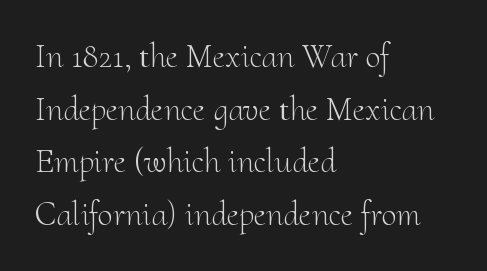
The image shows 34 px light serif type, upright; set left-aligned, normal line spacing (1.55x), normal letter spacing, not underlined; medium stroke contrast and a small x-height.
